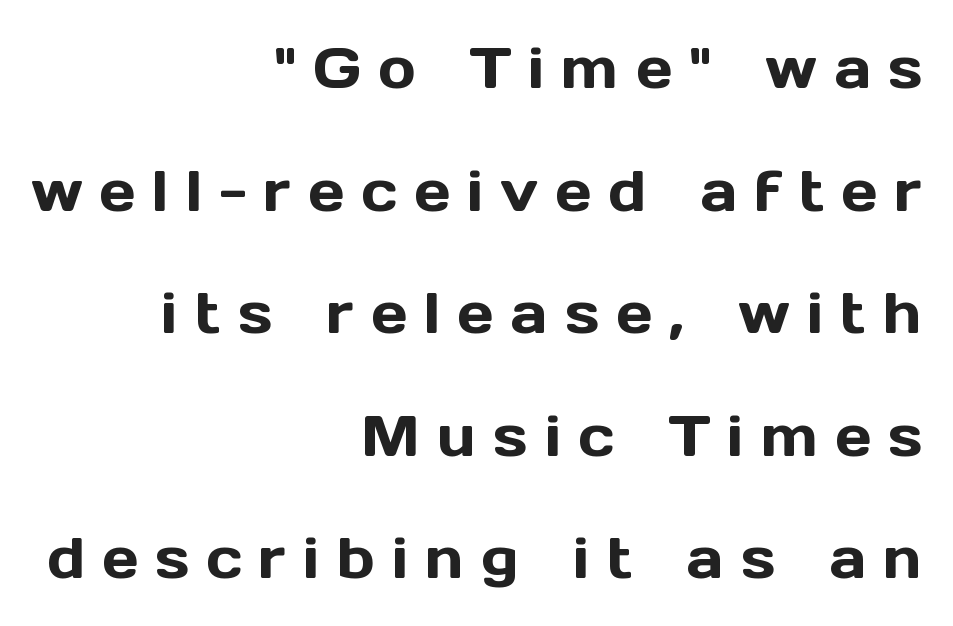
A typesetter would call this heavily tracked-out type. The type family on display is of the sans-serif kind. The axis of the letterforms is exactly vertical. This sample has the flowing, uneven cadence of proportional lettering.
